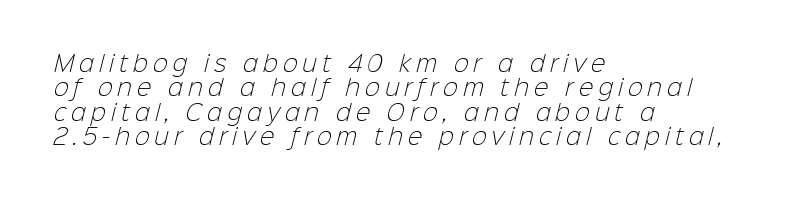
{"bold": "no", "underline": "no", "align": "left", "line_spacing": "tight", "line_spacing_ratio": 1.11, "letter_spacing": "wide", "letter_spacing_em": 0.23, "glyph_px": 22}
